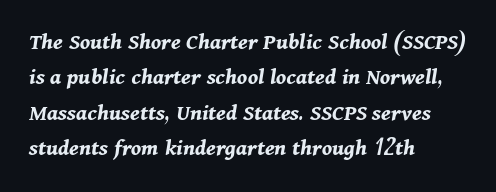
{"italic": "yes", "lean": "right", "slant_degrees": 11, "bold": "yes", "underline": "no", "align": "left", "line_spacing": "normal", "line_spacing_ratio": 1.47, "letter_spacing": "normal", "letter_spacing_em": 0.0, "glyph_px": 24}
